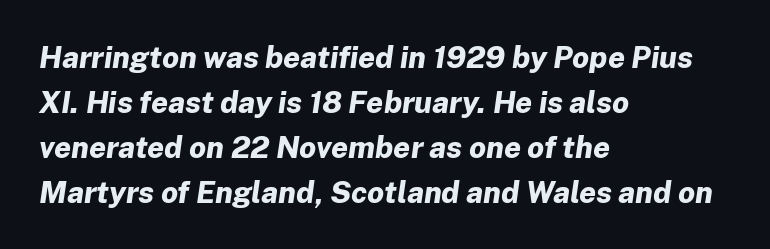
The image shows 30 px bold type, italic (leaning right); set left-aligned, normal line spacing (1.5x), normal letter spacing, not underlined; low stroke contrast and a medium x-height.
